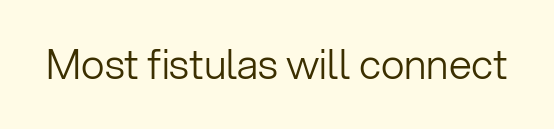
{"serif": "no", "italic": "no", "bold": "no", "weight": "light", "width": "normal", "stroke_contrast": "low", "x_height": "medium", "monospaced": "no", "underline": "no", "letter_spacing": "normal", "letter_spacing_em": 0.0, "glyph_px": 41}
